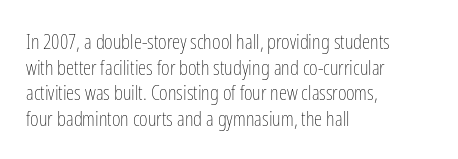
The image shows 21 px text type, upright; set left-aligned, line spacing 1.22x, normal letter spacing, not underlined.
